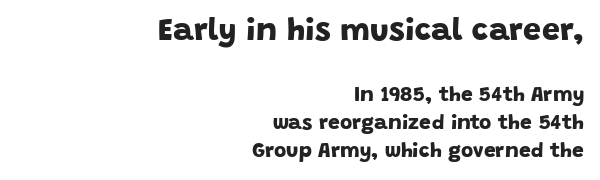
{"serif": "no", "bold": "yes", "weight": "bold", "width": "normal", "stroke_contrast": "low", "x_height": "large", "monospaced": "no", "underline": "no", "align": "right", "line_spacing": "normal", "line_spacing_ratio": 1.35, "letter_spacing": "normal", "letter_spacing_em": 0.0, "larger_block": "first", "size_ratio": 1.52, "glyph_px": 32}
